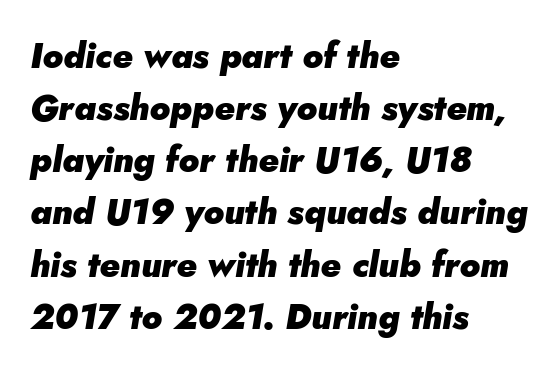
The image shows 35 px heavy type, italic (leaning right); set left-aligned, normal line spacing (1.49x), normal letter spacing, not underlined; low stroke contrast and a small x-height.
